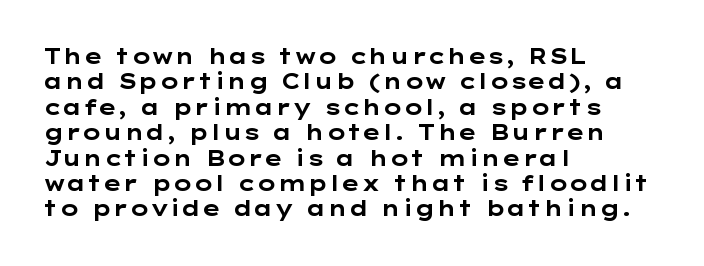
The gaps between neighbouring characters are ordinary and unremarkable. Heavy, bold letterforms. Posture: straight, roman, zero tilt. Caption: multi-line text, flush left, ragged right. Clear beneath every line of the passage.
